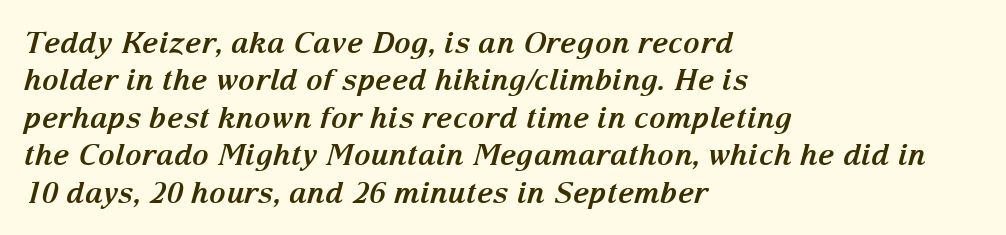
{"serif": "yes", "italic": "yes", "lean": "right", "slant_degrees": 15, "bold": "yes", "weight": "bold", "width": "normal", "stroke_contrast": "medium", "x_height": "medium", "monospaced": "no", "underline": "no", "align": "left", "line_spacing": "normal", "line_spacing_ratio": 1.29, "letter_spacing": "normal", "letter_spacing_em": 0.0, "glyph_px": 29}
